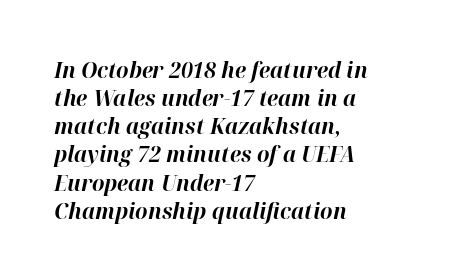
The image shows 22 px bold type, italic (leaning right); set left-aligned, normal line spacing (1.28x), normal letter spacing, not underlined.
